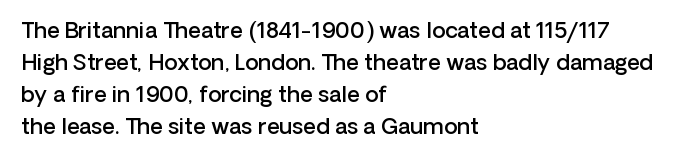
{"italic": "no", "bold": "semi", "underline": "no", "align": "left", "line_spacing": "normal", "line_spacing_ratio": 1.46, "letter_spacing": "normal", "letter_spacing_em": 0.0, "glyph_px": 22}
